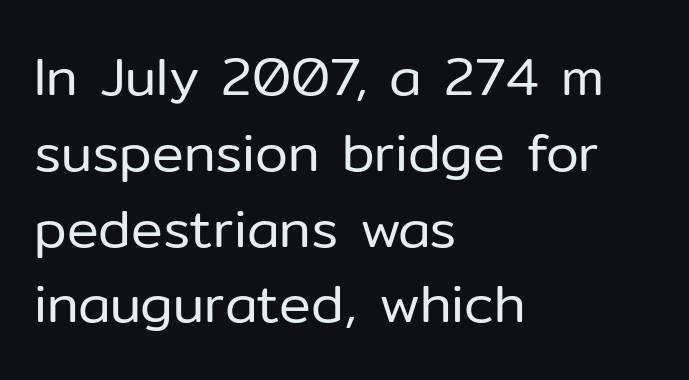
The image shows 53 px regular-weight sans-serif type, upright; set left-aligned, normal line spacing (1.43x), normal letter spacing, not underlined; low stroke contrast and a medium x-height.
